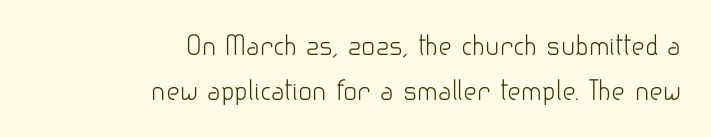
{"italic": "no", "bold": "no", "underline": "no", "align": "right", "line_spacing_ratio": 1.74, "letter_spacing": "normal", "letter_spacing_em": 0.0, "glyph_px": 26}
